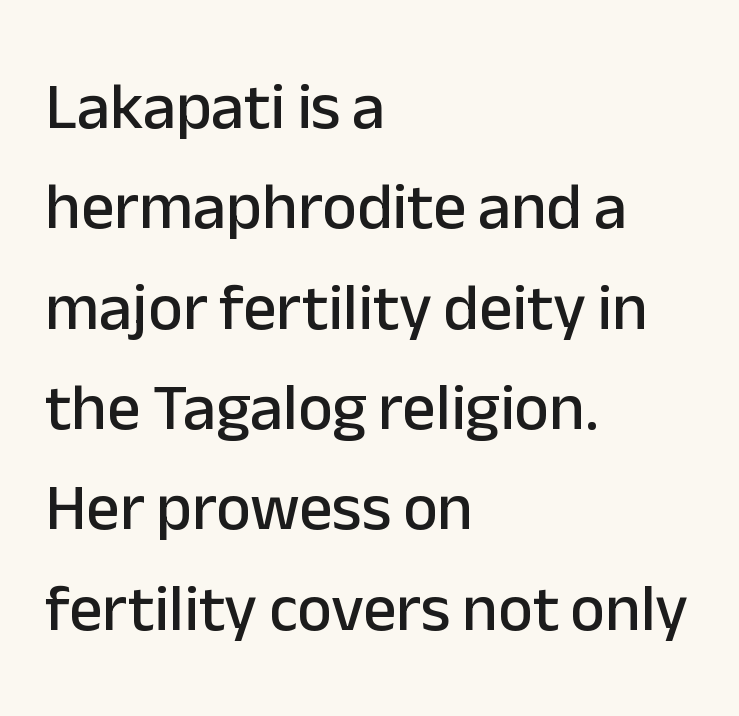
{"serif": "no", "italic": "no", "width": "normal", "stroke_contrast": "low", "x_height": "medium", "monospaced": "no", "underline": "no", "align": "left", "line_spacing": "normal", "line_spacing_ratio": 1.52, "letter_spacing": "normal", "letter_spacing_em": 0.0, "glyph_px": 66}
